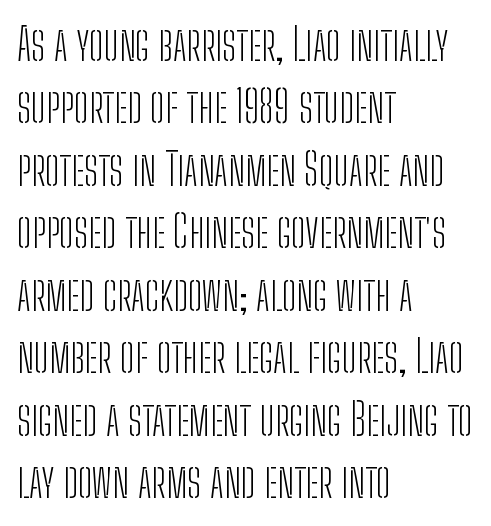
Q: Is the text bold? A: No.
Q: Is the text italic (slanted)? A: No, it is upright.
Q: Is the typeface a serif or a sans-serif typeface? A: Sans-serif.
Q: Is the text underlined? A: No.
Q: How is the paragraph aligned? A: Left-aligned.
Q: Is the spacing between letters normal or unusually wide? A: Normal.
Q: Is the spacing between lines tight, normal or loose? A: Normal.
Q: Width (condensed, normal, or wide)? A: Condensed.
Q: Stroke contrast? A: Low.
Q: x-height? A: Medium.
Q: Monospaced? A: No.
